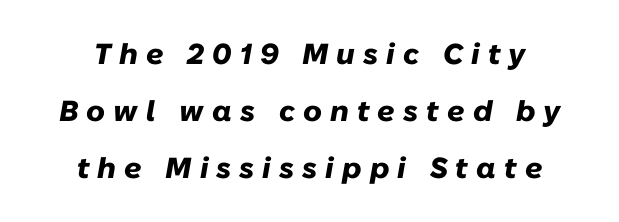
Leading is clearly above the norm, producing a sparse column. The tracking reads as deliberately expanded to a designer's eye. Letters rest on an invisible, unmarked baseline. The glyphs look as if they've been sheared to an angle.
